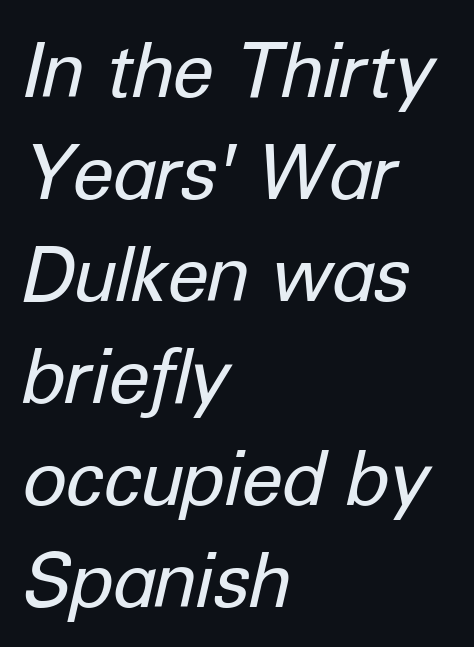
Q: Is the text bold? A: No.
Q: Is the text italic (slanted)? A: Yes, it leans right by about 12 degrees.
Q: Is the text underlined? A: No.
Q: How is the paragraph aligned? A: Left-aligned.
Q: Is the spacing between letters normal or unusually wide? A: Normal.
Q: Is the spacing between lines tight, normal or loose? A: Normal.
Q: Width (condensed, normal, or wide)? A: Normal.
Q: Stroke contrast? A: Low.
Q: x-height? A: Medium.
Q: Monospaced? A: No.
